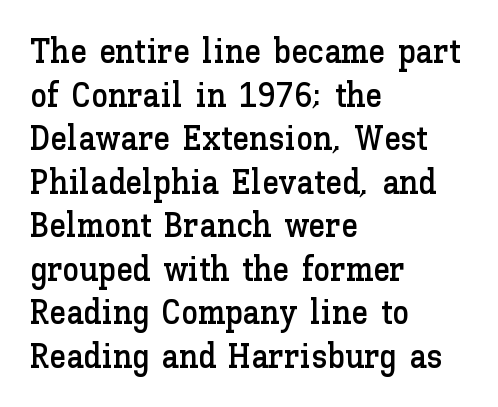
{"italic": "no", "width": "normal", "stroke_contrast": "low", "x_height": "medium", "monospaced": "no", "underline": "no", "align": "left", "line_spacing": "normal", "line_spacing_ratio": 1.28, "letter_spacing": "normal", "letter_spacing_em": 0.0, "glyph_px": 34}
